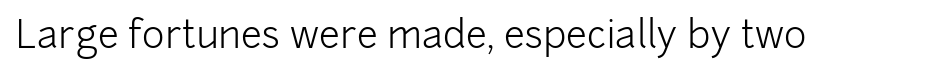
Heft: none added — not bold. Spacing between characters is what you'd get straight out of the box. In terms of letterform style, serifs are entirely absent. Bare-footed words on every line. The rendering uses natural spacing where letterforms have individual widths.
